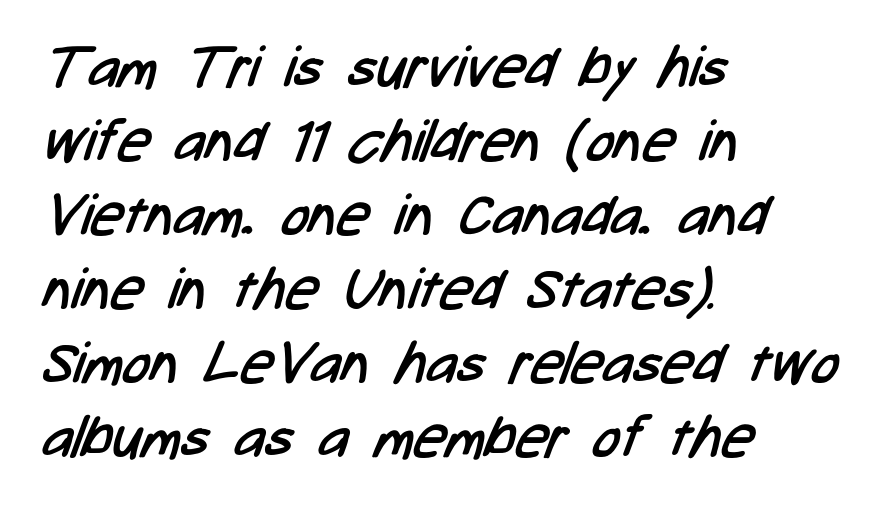
{"serif": "no", "bold": "no", "weight": "regular", "width": "condensed", "stroke_contrast": "low", "x_height": "medium", "monospaced": "no", "underline": "no", "align": "left", "line_spacing": "normal", "line_spacing_ratio": 1.3, "letter_spacing": "normal", "letter_spacing_em": 0.0, "glyph_px": 57}
